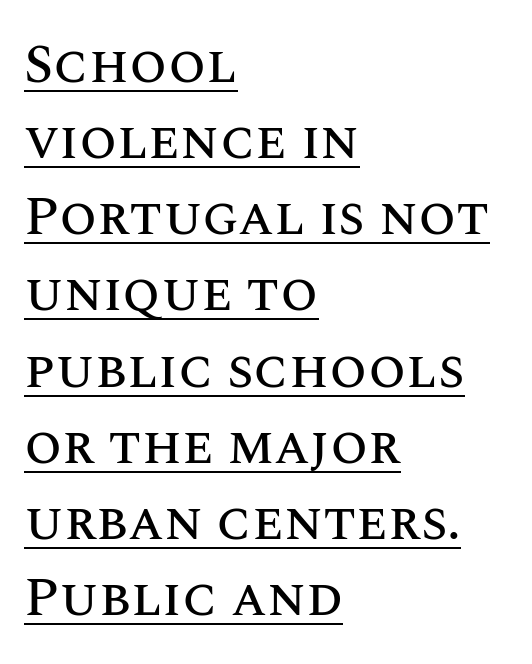
The image shows 54 px text type, upright; set left-aligned, normal line spacing (1.41x), normal letter spacing, underlined; medium stroke contrast and a large x-height.
